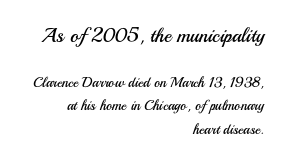
Q: Is the text bold? A: No.
Q: Is the text italic (slanted)? A: Yes.
Q: Is the text underlined? A: No.
Q: How is the paragraph aligned? A: Right-aligned.
Q: Is the spacing between letters normal or unusually wide? A: Normal.
Q: Is the spacing between lines tight, normal or loose? A: Normal.
Q: Which block of text is set in a larger size, the first (top) or the second (bottom)? A: The first (top) one.
